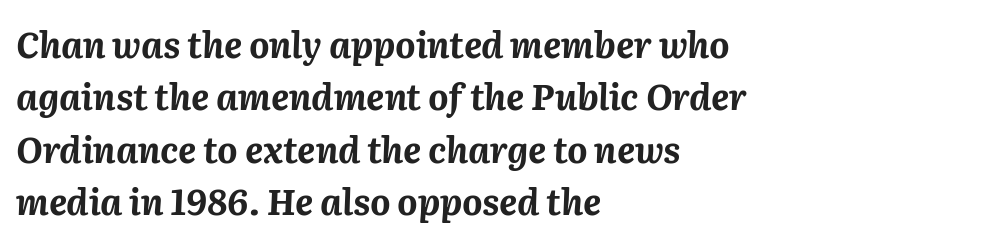
{"italic": "yes", "lean": "right", "slant_degrees": 2, "bold": "yes", "weight": "bold", "width": "normal", "stroke_contrast": "medium", "x_height": "medium", "monospaced": "no", "underline": "no", "align": "left", "line_spacing": "normal", "line_spacing_ratio": 1.5, "letter_spacing": "normal", "letter_spacing_em": 0.0, "glyph_px": 35}
